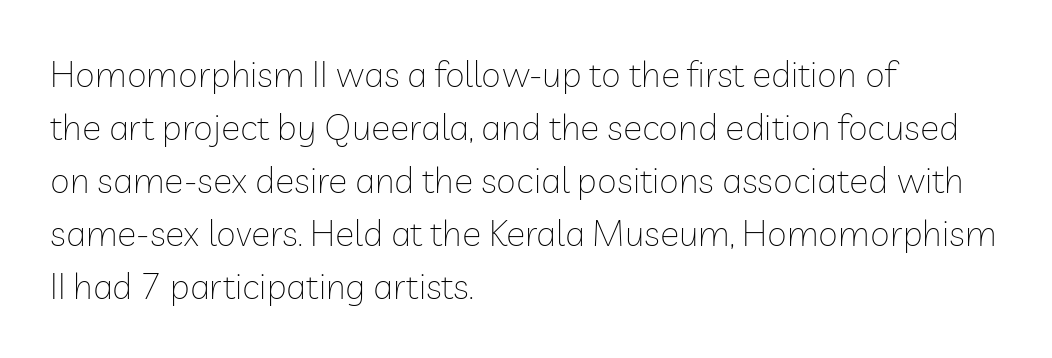
{"serif": "no", "italic": "no", "bold": "no", "weight": "thin", "width": "normal", "stroke_contrast": "low", "x_height": "medium", "monospaced": "no", "underline": "no", "align": "left", "line_spacing": "normal", "line_spacing_ratio": 1.47, "letter_spacing": "normal", "letter_spacing_em": 0.0, "glyph_px": 36}
